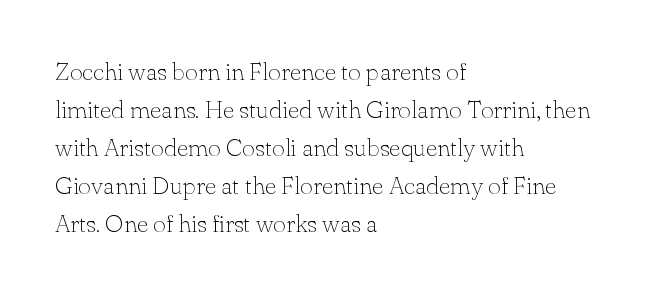
Q: Is the text bold? A: No.
Q: Is the text italic (slanted)? A: No, it is upright.
Q: Is the text underlined? A: No.
Q: How is the paragraph aligned? A: Left-aligned.
Q: Is the spacing between letters normal or unusually wide? A: Normal.
Q: Is the spacing between lines tight, normal or loose? A: Normal.
